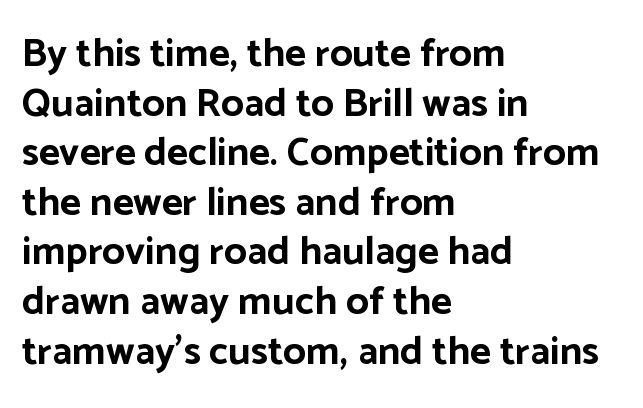
Notice how thick the strokes are: this is what a full bold looks like. Casual observation: everything's shoved over to the left. Character widths vary here, with narrow letters taking less room than wide ones. Plain, unruled lines of type. The axis of the letterforms is exactly vertical.
